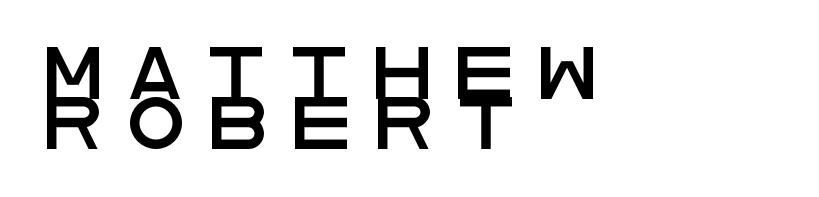
Q: Is the text italic (slanted)? A: No, it is upright.
Q: Is the typeface a serif or a sans-serif typeface? A: Sans-serif.
Q: Is the text underlined? A: No.
Q: How is the paragraph aligned? A: Left-aligned.
Q: Is the spacing between letters normal or unusually wide? A: Unusually wide.
Q: Is the spacing between lines tight, normal or loose? A: Tight.
Q: Width (condensed, normal, or wide)? A: Wide.
Q: Stroke contrast? A: Low.
Q: x-height? A: Large.
Q: Monospaced? A: No.
